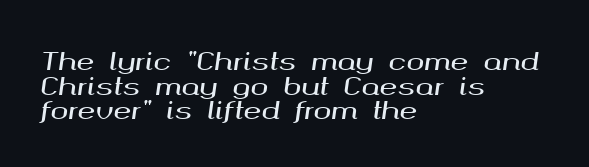
Q: Is the text italic (slanted)? A: Yes, it leans right by about 8 degrees.
Q: Is the text underlined? A: No.
Q: How is the paragraph aligned? A: Left-aligned.
Q: Is the spacing between letters normal or unusually wide? A: Normal.
Q: Is the spacing between lines tight, normal or loose? A: Tight.
